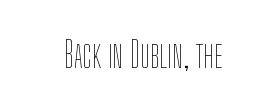
Q: Is the text bold? A: No.
Q: Is the text italic (slanted)? A: No, it is upright.
Q: Is the text underlined? A: No.
Q: Is the spacing between letters normal or unusually wide? A: Normal.
Q: Width (condensed, normal, or wide)? A: Condensed.
Q: Stroke contrast? A: Low.
Q: x-height? A: Medium.
Q: Monospaced? A: No.
